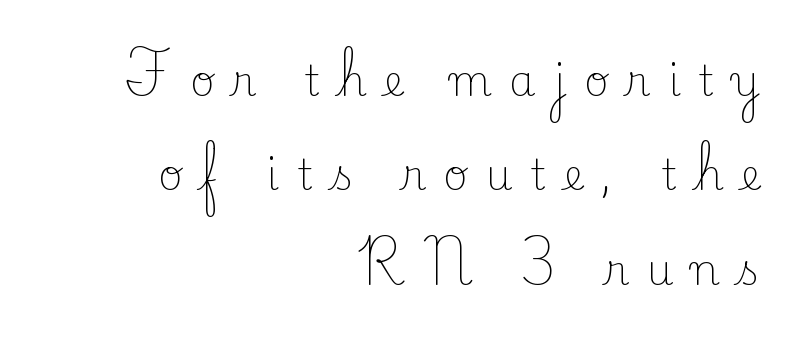
The image shows 42 px light serif type, upright; set right-aligned, loose line spacing (2.25x), unusually wide letter spacing (+0.42 em), not underlined; low stroke contrast and a small x-height.
